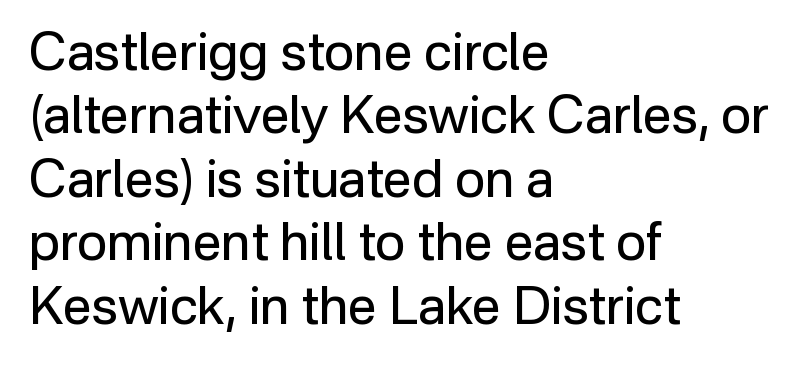
Each letter keeps its own natural width here, so spacing adapts to shape. Rule under the text: the space is simply empty. Weight: in the light-to-regular range. Compared with a centered layout, this one pins lines to the left instead. Posture: straight, roman, zero tilt.
